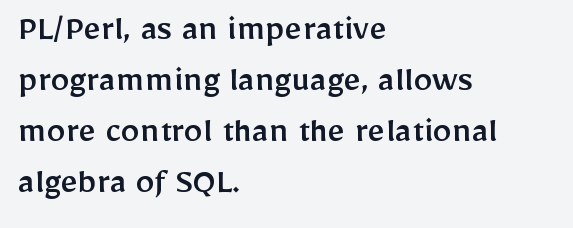
{"serif": "no", "italic": "no", "width": "normal", "stroke_contrast": "low", "x_height": "medium", "monospaced": "no", "underline": "no", "align": "left", "line_spacing": "normal", "line_spacing_ratio": 1.34, "letter_spacing": "normal", "letter_spacing_em": 0.0, "glyph_px": 38}
